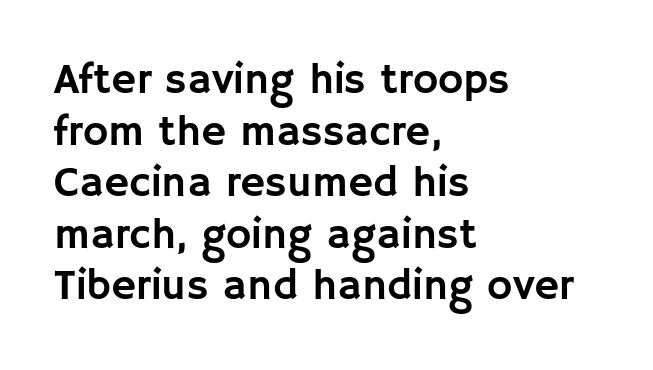
Q: Is the text italic (slanted)? A: No, it is upright.
Q: Is the typeface a serif or a sans-serif typeface? A: Sans-serif.
Q: Is the text underlined? A: No.
Q: How is the paragraph aligned? A: Left-aligned.
Q: Is the spacing between letters normal or unusually wide? A: Normal.
Q: Width (condensed, normal, or wide)? A: Normal.
Q: Stroke contrast? A: Low.
Q: x-height? A: Large.
Q: Monospaced? A: No.
